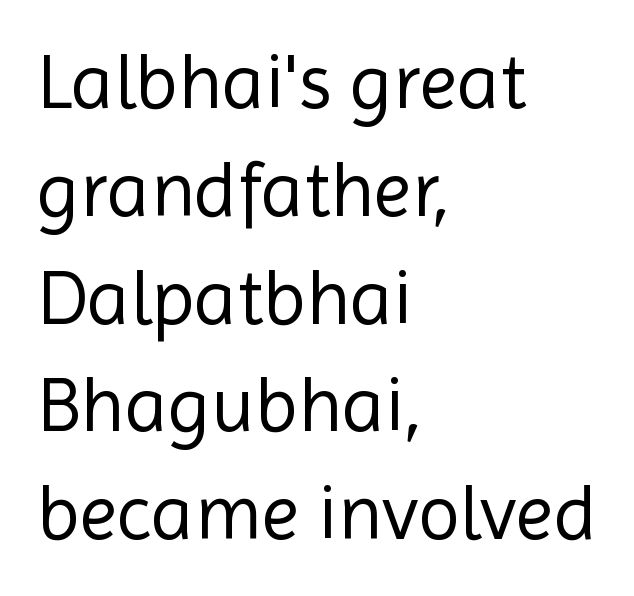
This sample has the flowing, uneven cadence of proportional lettering. Tall strokes in this sample are plumb rather than angled. Visually the block forms a straight wall on the left and a jagged coastline on the right. The strokes carry an ordinary text weight at most. This sample uses plain, unmodified letter spacing. Each letter's strokes conclude bluntly, with no projecting serifs.
